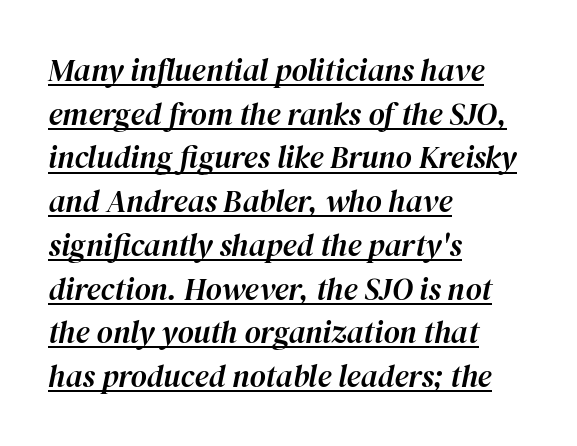
{"italic": "yes", "lean": "right", "slant_degrees": 12, "width": "normal", "stroke_contrast": "high", "x_height": "medium", "monospaced": "no", "underline": "yes", "align": "left", "line_spacing": "normal", "line_spacing_ratio": 1.41, "letter_spacing": "normal", "letter_spacing_em": 0.0, "glyph_px": 31}
